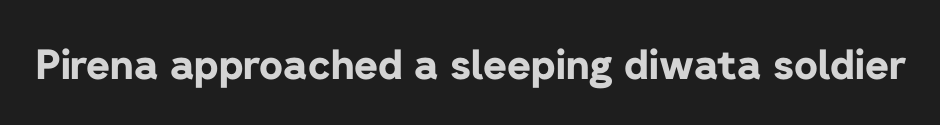
The lettering holds an erect, upright posture throughout. In terms of weight, the rendering is a true, heavy bold. Beneath every word, the page is bare. The type family on display is of the sans-serif kind. Does extra space separate the letters? No, they use regular spacing. Each letter keeps its own natural width here, so spacing adapts to shape.
